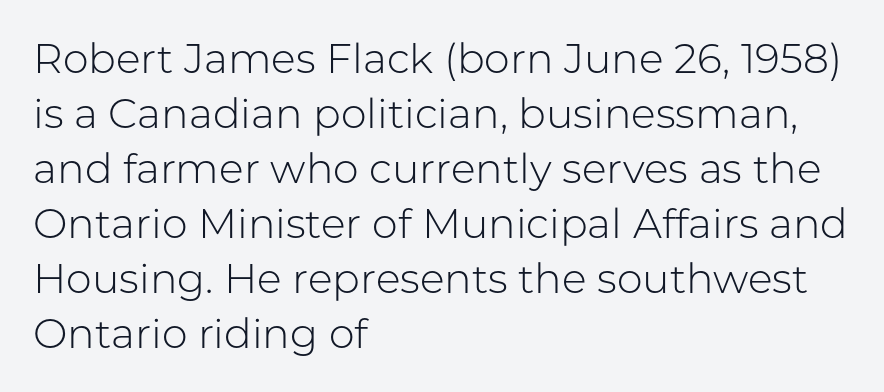
Unlike a traditional serif, this face leaves its strokes unadorned. Does the copy run flush right? No — it runs flush left. This is the regular roman posture of the typeface. The space directly below the letters is spotless. Spacing verdict: proportional, widths tailored to each character.
